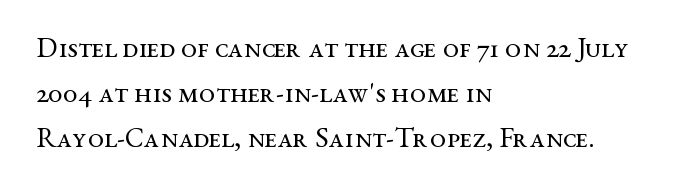
Q: Is the text bold? A: No.
Q: Is the text italic (slanted)? A: No, it is upright.
Q: Is the typeface a serif or a sans-serif typeface? A: Serif.
Q: Is the text underlined? A: No.
Q: How is the paragraph aligned? A: Left-aligned.
Q: Is the spacing between letters normal or unusually wide? A: Normal.
Q: Is the spacing between lines tight, normal or loose? A: Normal.
Q: Width (condensed, normal, or wide)? A: Wide.
Q: Stroke contrast? A: Medium.
Q: x-height? A: Medium.
Q: Monospaced? A: No.
